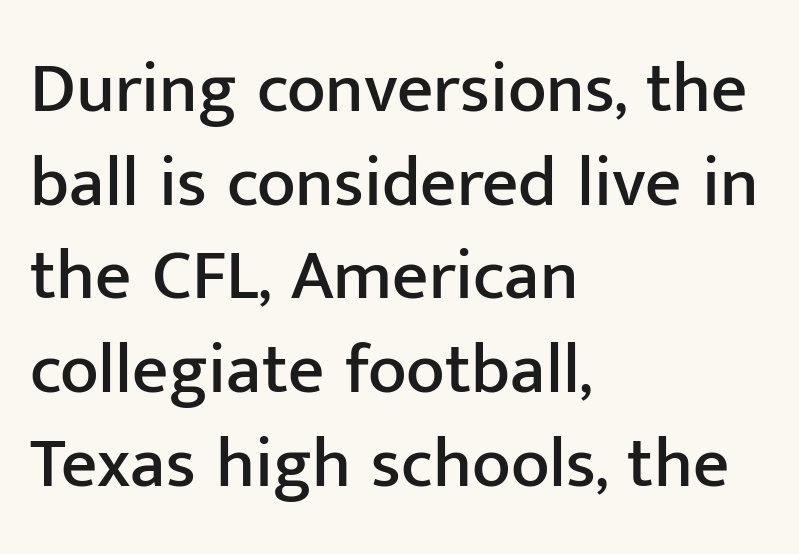
{"serif": "no", "italic": "no", "width": "normal", "stroke_contrast": "low", "x_height": "medium", "monospaced": "no", "underline": "no", "align": "left", "line_spacing": "normal", "line_spacing_ratio": 1.32, "letter_spacing": "normal", "letter_spacing_em": 0.0, "glyph_px": 71}
